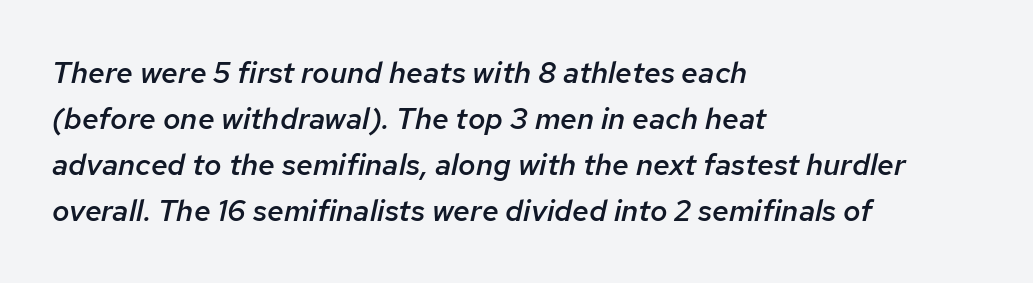
The image shows 30 px semibold type, italic (leaning right); set left-aligned, normal line spacing (1.53x), normal letter spacing, not underlined; low stroke contrast and a medium x-height.
